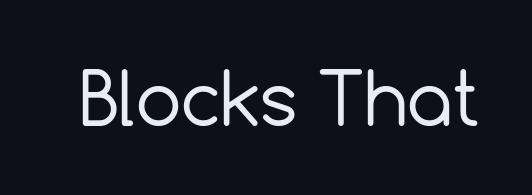
Q: Is the text bold? A: No.
Q: Is the text italic (slanted)? A: No, it is upright.
Q: Is the typeface a serif or a sans-serif typeface? A: Sans-serif.
Q: Is the text underlined? A: No.
Q: Is the spacing between letters normal or unusually wide? A: Normal.
Q: Width (condensed, normal, or wide)? A: Normal.
Q: x-height? A: Medium.
Q: Monospaced? A: No.
